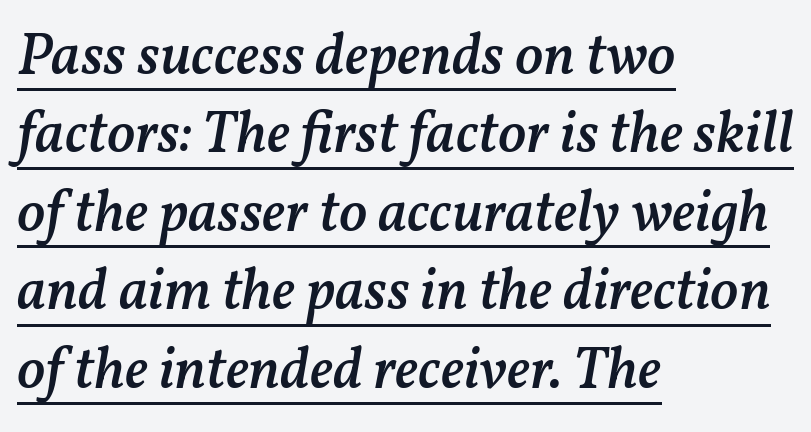
The image shows 59 px semibold type, italic (leaning right); set left-aligned, normal line spacing (1.33x), normal letter spacing, underlined; medium stroke contrast and a medium x-height.
